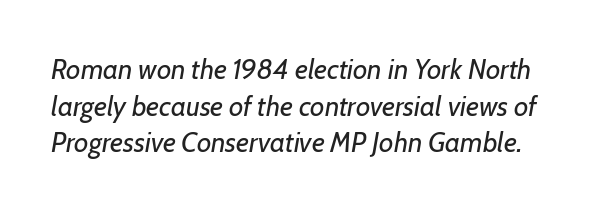
The letters look calm and open, with moderate or lighter stems. Nothing unusual about the tracking: characters are spaced as the font intends. Quick note: underline off. An italicized treatment has been applied to the whole sample.
